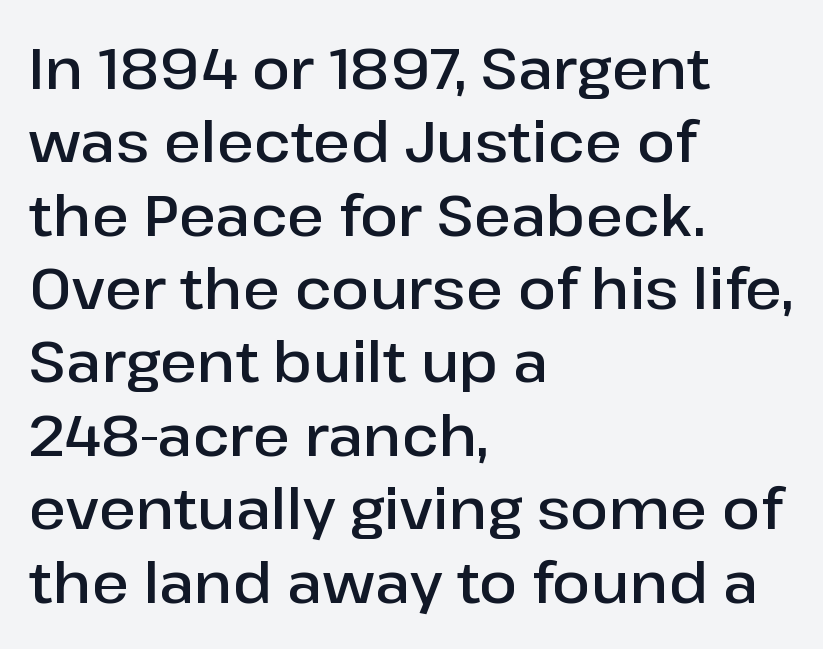
The space between consecutive lines is moderate. Characters remain perfectly vertical along every line. This sample uses a sans-serif face. This sample uses plain, unmodified letter spacing.
